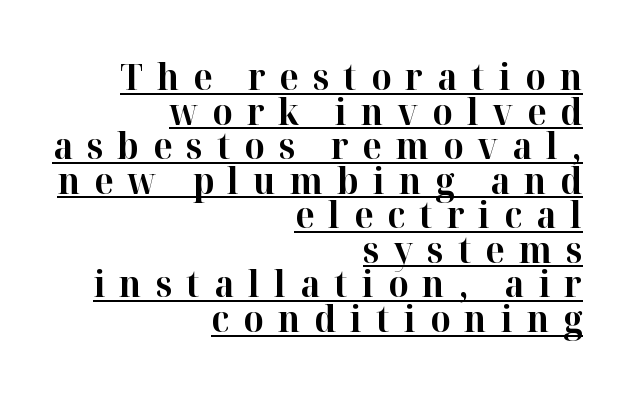
Q: Is the text bold? A: Yes.
Q: Is the text italic (slanted)? A: No, it is upright.
Q: Is the typeface a serif or a sans-serif typeface? A: Serif.
Q: Is the text underlined? A: Yes.
Q: How is the paragraph aligned? A: Right-aligned.
Q: Is the spacing between letters normal or unusually wide? A: Unusually wide.
Q: Is the spacing between lines tight, normal or loose? A: Tight.
Q: Width (condensed, normal, or wide)? A: Normal.
Q: Stroke contrast? A: High.
Q: x-height? A: Medium.
Q: Monospaced? A: No.
